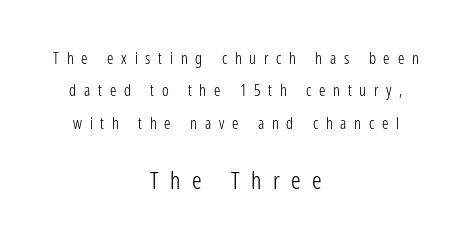
Q: Is the text bold? A: No.
Q: Is the text italic (slanted)? A: No, it is upright.
Q: Is the text underlined? A: No.
Q: How is the paragraph aligned? A: Centered.
Q: Is the spacing between letters normal or unusually wide? A: Unusually wide.
Q: Is the spacing between lines tight, normal or loose? A: Loose.
Q: Which block of text is set in a larger size, the first (top) or the second (bottom)? A: The second (bottom) one.
